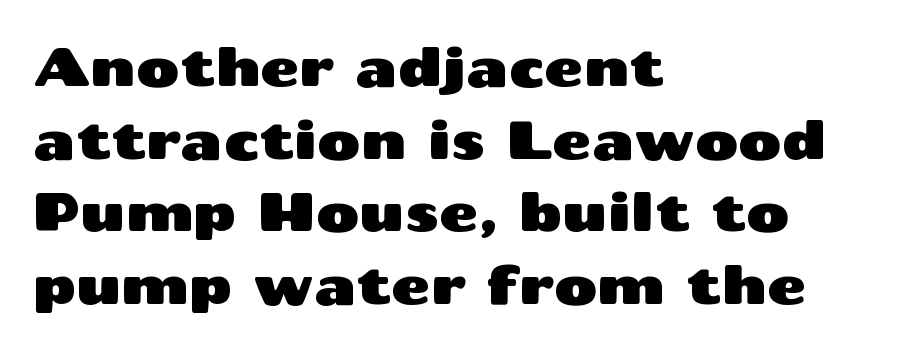
Q: Is the text italic (slanted)? A: No, it is upright.
Q: Is the typeface a serif or a sans-serif typeface? A: Sans-serif.
Q: Is the text underlined? A: No.
Q: How is the paragraph aligned? A: Left-aligned.
Q: Is the spacing between letters normal or unusually wide? A: Normal.
Q: Is the spacing between lines tight, normal or loose? A: Normal.
Q: Width (condensed, normal, or wide)? A: Wide.
Q: Stroke contrast? A: Medium.
Q: x-height? A: Medium.
Q: Monospaced? A: No.
